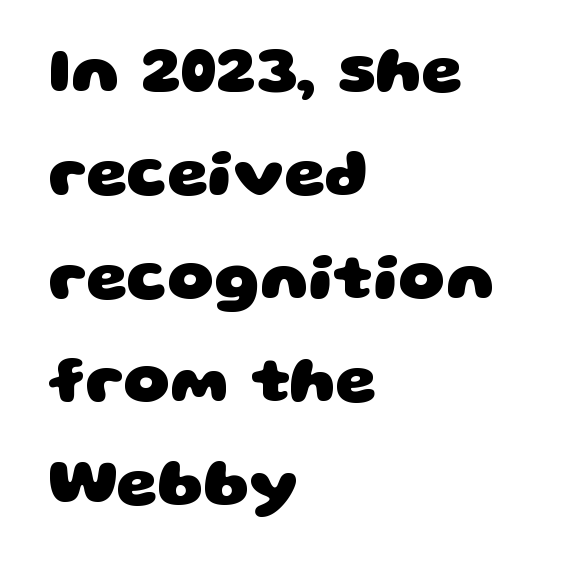
Q: Is the text bold? A: Yes.
Q: Is the typeface a serif or a sans-serif typeface? A: Sans-serif.
Q: Is the text underlined? A: No.
Q: How is the paragraph aligned? A: Left-aligned.
Q: Is the spacing between letters normal or unusually wide? A: Normal.
Q: Is the spacing between lines tight, normal or loose? A: Normal.
Q: Width (condensed, normal, or wide)? A: Wide.
Q: Stroke contrast? A: Low.
Q: x-height? A: Large.
Q: Monospaced? A: No.
